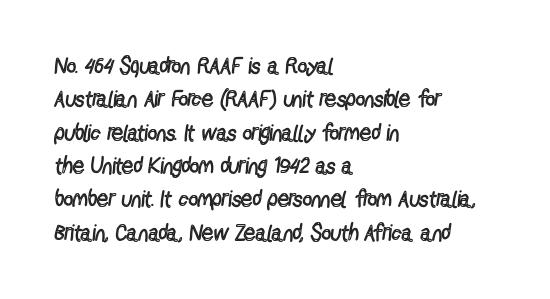
{"bold": "no", "underline": "no", "align": "left", "line_spacing": "normal", "line_spacing_ratio": 1.45, "letter_spacing": "normal", "letter_spacing_em": 0.0, "glyph_px": 23}
